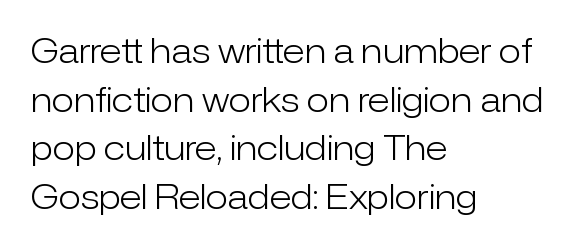
Does the type have serifs? No, each stem ends abruptly. The glyphs are unaccompanied by any horizontal stroke below them. The paragraph has a hard left edge and a soft right edge. Look at the tracking — it's just the regular setting, nothing added. Caption: face not bold, strokes unweighted. Regular leading.
